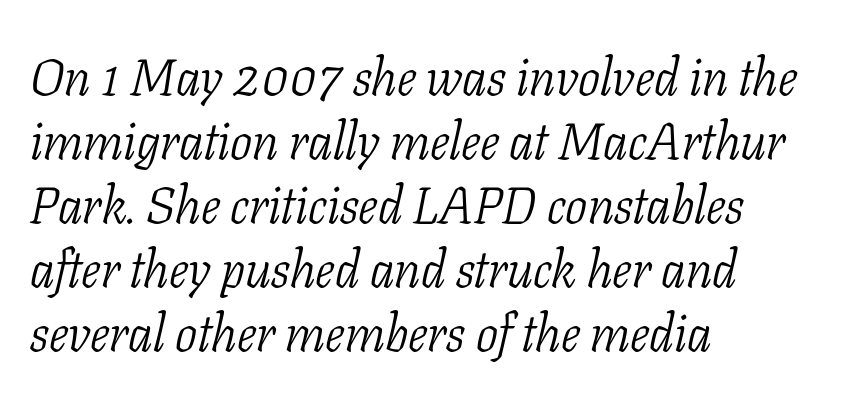
{"serif": "yes", "italic": "yes", "lean": "right", "slant_degrees": 11, "bold": "no", "weight": "light", "width": "condensed", "stroke_contrast": "low", "x_height": "medium", "monospaced": "no", "underline": "no", "align": "left", "line_spacing_ratio": 1.23, "letter_spacing": "normal", "letter_spacing_em": 0.0, "glyph_px": 52}
